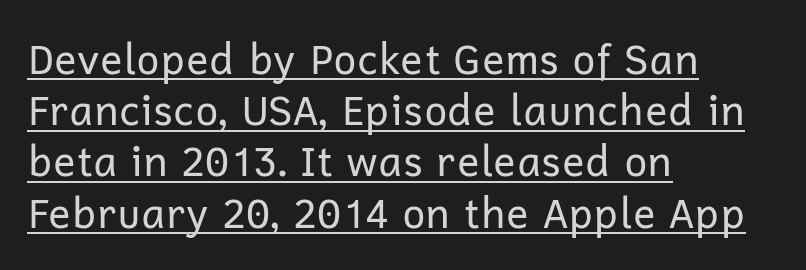
The image shows 41 px regular-weight sans-serif type, upright; set left-aligned, normal line spacing (1.25x), normal letter spacing, underlined; low stroke contrast and a medium x-height.
